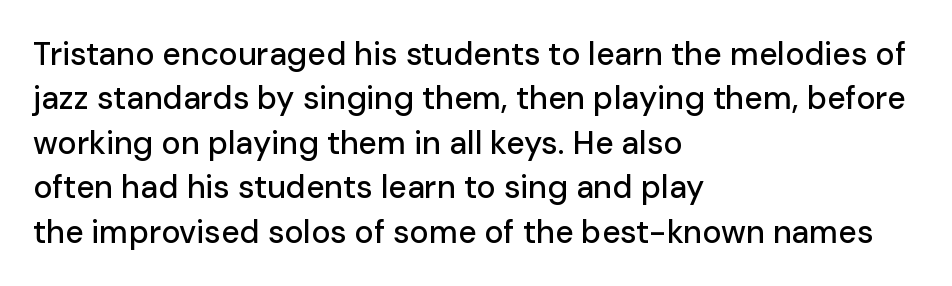
{"serif": "no", "italic": "no", "width": "normal", "stroke_contrast": "low", "x_height": "medium", "monospaced": "no", "underline": "no", "align": "left", "line_spacing": "normal", "line_spacing_ratio": 1.39, "letter_spacing": "normal", "letter_spacing_em": 0.0, "glyph_px": 32}
